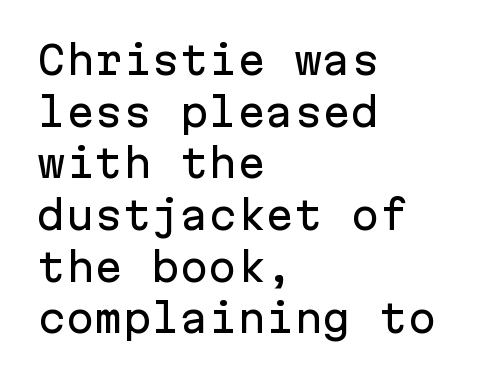
{"serif": "no", "italic": "no", "width": "normal", "stroke_contrast": "low", "x_height": "medium", "monospaced": "yes", "underline": "no", "align": "left", "line_spacing": "normal", "line_spacing_ratio": 1.36, "letter_spacing": "normal", "letter_spacing_em": 0.0, "glyph_px": 38}
